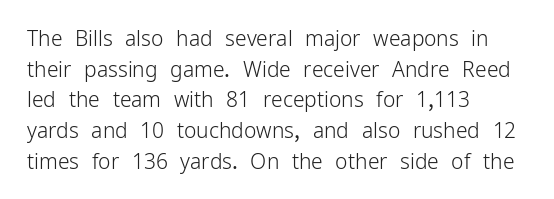
The image shows 21 px text type, upright; set left-aligned, normal line spacing (1.46x), normal letter spacing, not underlined.
